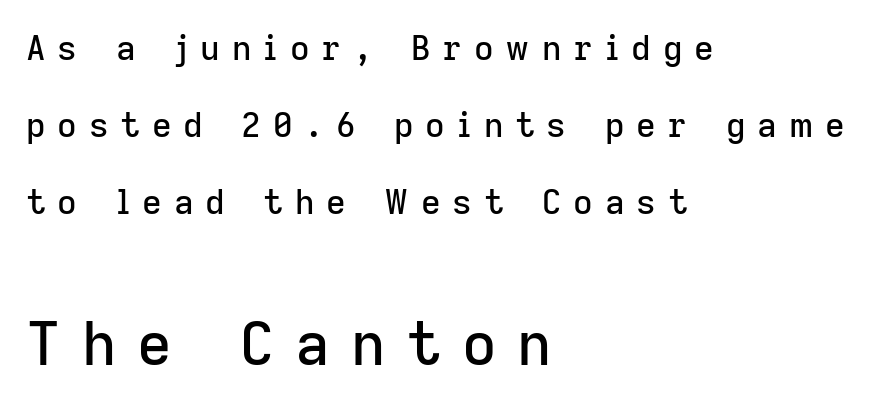
Q: Is the text italic (slanted)? A: No, it is upright.
Q: Is the typeface a serif or a sans-serif typeface? A: Sans-serif.
Q: Is the text underlined? A: No.
Q: How is the paragraph aligned? A: Left-aligned.
Q: Is the spacing between letters normal or unusually wide? A: Unusually wide.
Q: Is the spacing between lines tight, normal or loose? A: Loose.
Q: Which block of text is set in a larger size, the first (top) or the second (bottom)? A: The second (bottom) one.
Q: Width (condensed, normal, or wide)? A: Normal.
Q: Stroke contrast? A: Low.
Q: x-height? A: Medium.
Q: Monospaced? A: No.
